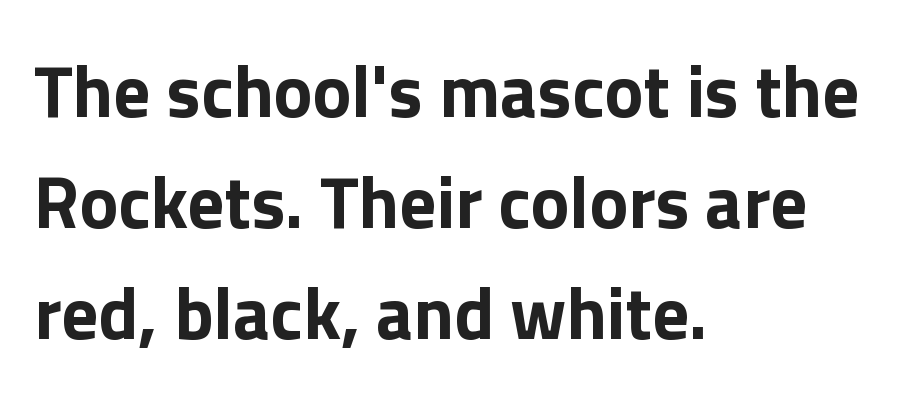
Q: Is the text bold? A: Yes.
Q: Is the text italic (slanted)? A: No, it is upright.
Q: Is the typeface a serif or a sans-serif typeface? A: Sans-serif.
Q: Is the text underlined? A: No.
Q: How is the paragraph aligned? A: Left-aligned.
Q: Is the spacing between letters normal or unusually wide? A: Normal.
Q: Is the spacing between lines tight, normal or loose? A: Normal.
Q: Width (condensed, normal, or wide)? A: Normal.
Q: x-height? A: Medium.
Q: Monospaced? A: No.
